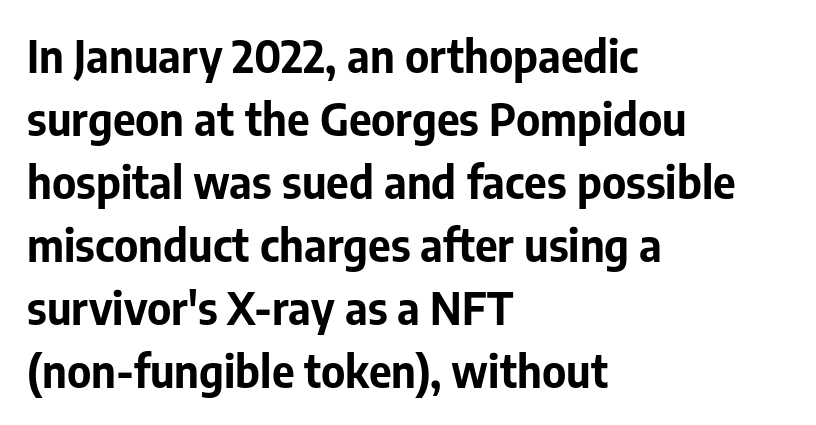
The image shows 44 px bold sans-serif type, upright; set left-aligned, normal line spacing (1.43x), normal letter spacing, not underlined; low stroke contrast and a medium x-height.
